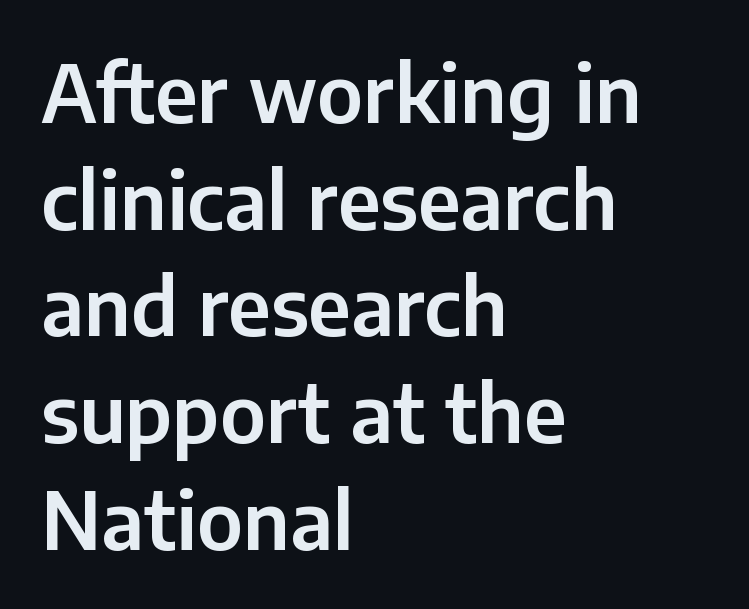
{"serif": "no", "italic": "no", "width": "normal", "stroke_contrast": "low", "x_height": "medium", "monospaced": "no", "underline": "no", "align": "left", "line_spacing": "normal", "line_spacing_ratio": 1.35, "letter_spacing": "normal", "letter_spacing_em": 0.0, "glyph_px": 79}
